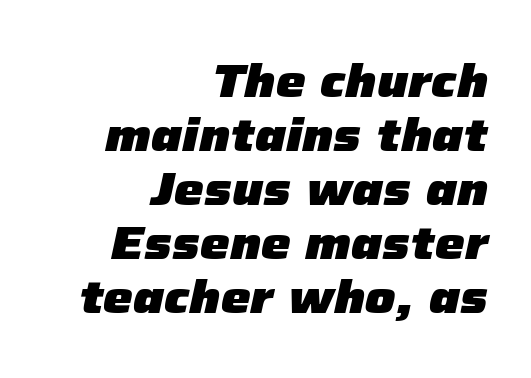
{"italic": "yes", "lean": "right", "slant_degrees": 12, "bold": "yes", "weight": "heavy", "width": "normal", "stroke_contrast": "low", "x_height": "medium", "monospaced": "no", "underline": "no", "align": "right", "line_spacing": "tight", "line_spacing_ratio": 1.15, "letter_spacing": "normal", "letter_spacing_em": 0.0, "glyph_px": 47}
